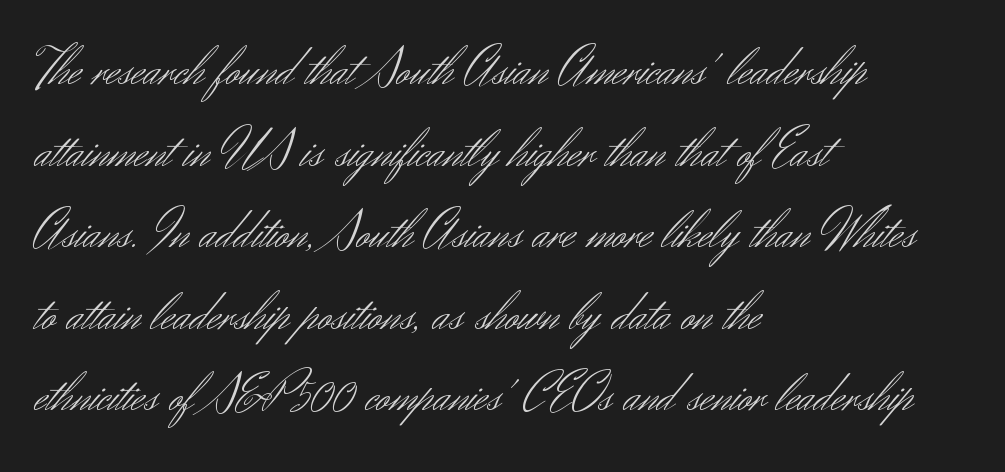
{"serif": "no", "bold": "no", "weight": "light", "width": "normal", "stroke_contrast": "medium", "x_height": "small", "monospaced": "no", "underline": "no", "align": "left", "line_spacing": "normal", "line_spacing_ratio": 1.51, "letter_spacing": "normal", "letter_spacing_em": 0.0, "glyph_px": 54}
